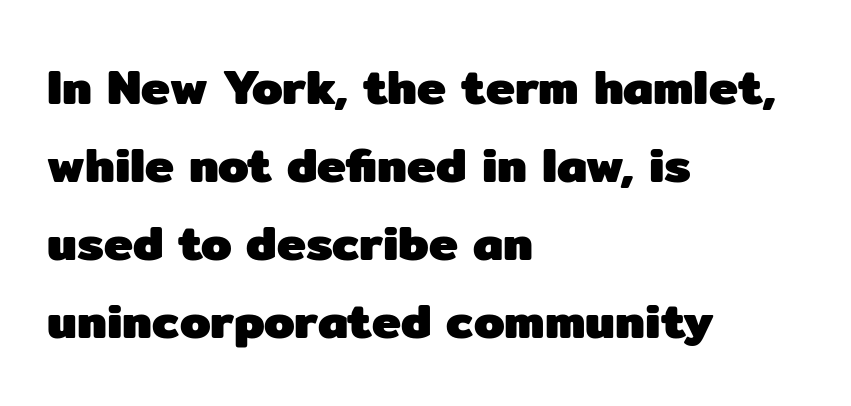
The image shows 49 px heavy sans-serif type, upright; set left-aligned, normal line spacing (1.59x), normal letter spacing, not underlined; low stroke contrast and a medium x-height.
